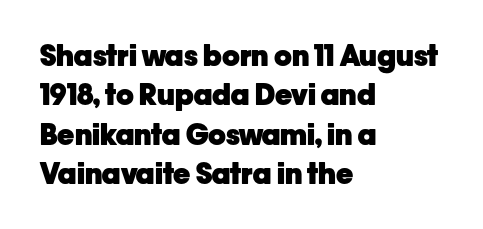
{"serif": "no", "italic": "no", "bold": "yes", "weight": "heavy", "width": "normal", "stroke_contrast": "low", "x_height": "medium", "monospaced": "no", "underline": "no", "align": "left", "line_spacing": "normal", "line_spacing_ratio": 1.36, "letter_spacing": "normal", "letter_spacing_em": 0.0, "glyph_px": 29}
